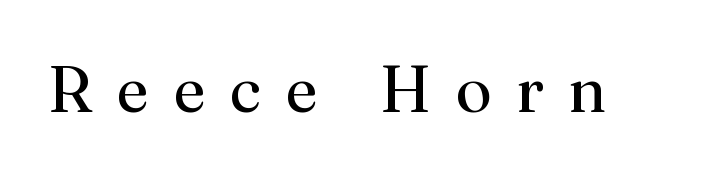
Each letter keeps its own natural width here, so spacing adapts to shape. Summary of weight: not heavy and not bold. The tracking jumps out immediately: characters are airy and widely separated. Designer's note — italics off, roman on. In terms of letterform style, serifs are clearly present.
